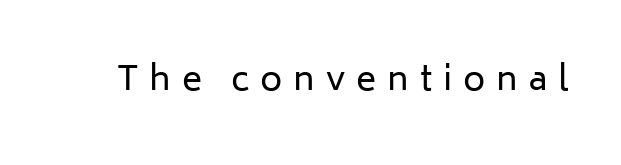
Q: Is the text bold? A: No.
Q: Is the text italic (slanted)? A: No, it is upright.
Q: Is the typeface a serif or a sans-serif typeface? A: Sans-serif.
Q: Is the text underlined? A: No.
Q: Is the spacing between letters normal or unusually wide? A: Unusually wide.
Q: Width (condensed, normal, or wide)? A: Normal.
Q: Stroke contrast? A: Low.
Q: x-height? A: Medium.
Q: Monospaced? A: No.
